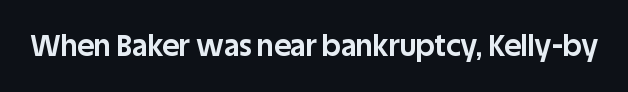
The image shows 29 px bold sans-serif type, upright; set normal letter spacing, not underlined; low stroke contrast and a large x-height.
